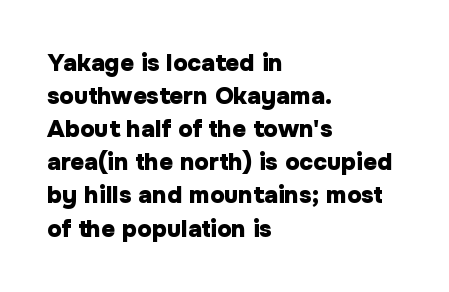
Q: Is the text bold? A: Yes.
Q: Is the text italic (slanted)? A: No, it is upright.
Q: Is the text underlined? A: No.
Q: How is the paragraph aligned? A: Left-aligned.
Q: Is the spacing between letters normal or unusually wide? A: Normal.
Q: Is the spacing between lines tight, normal or loose? A: Normal.
